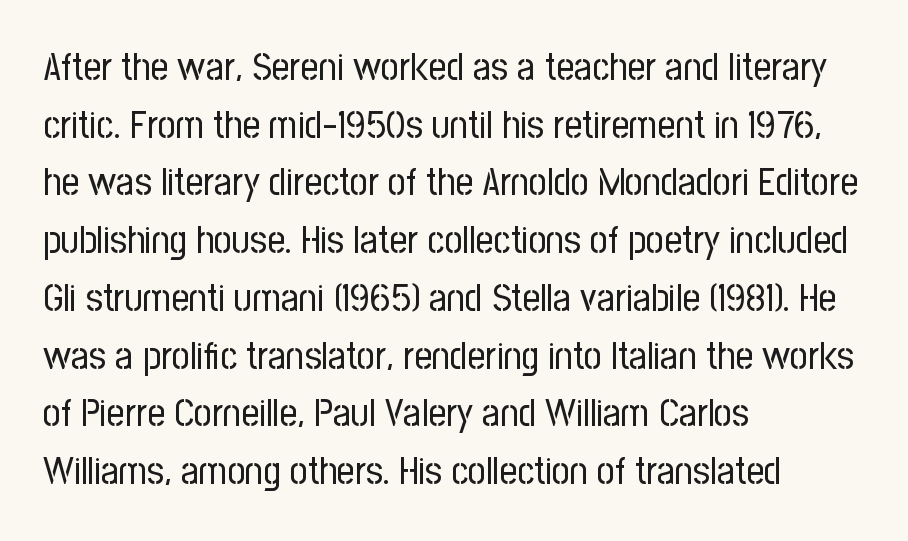
Q: Is the text bold? A: No.
Q: Is the text italic (slanted)? A: No, it is upright.
Q: Is the typeface a serif or a sans-serif typeface? A: Sans-serif.
Q: Is the text underlined? A: No.
Q: How is the paragraph aligned? A: Left-aligned.
Q: Is the spacing between letters normal or unusually wide? A: Normal.
Q: Is the spacing between lines tight, normal or loose? A: Normal.
Q: Width (condensed, normal, or wide)? A: Condensed.
Q: Stroke contrast? A: Low.
Q: x-height? A: Medium.
Q: Monospaced? A: No.
